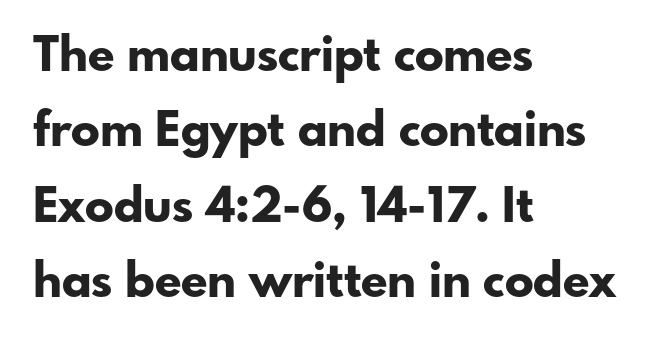
Regular leading. Layout note: lines flush left. I'd call this a sans setting — the letters go barefoot. Set as a true bold cut, around the 700 mark.
